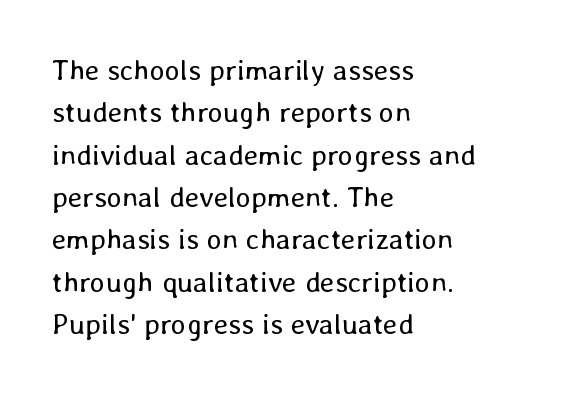
The image shows 29 px regular-weight type, upright; set left-aligned, normal line spacing (1.46x), normal letter spacing, not underlined; low stroke contrast and a medium x-height.
